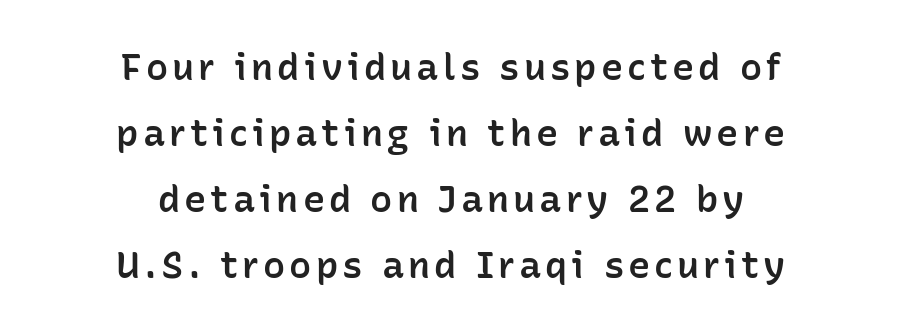
{"serif": "no", "italic": "no", "bold": "semi", "weight": "semibold", "width": "normal", "stroke_contrast": "low", "x_height": "medium", "monospaced": "no", "underline": "no", "align": "center", "line_spacing_ratio": 1.78, "glyph_px": 37}
